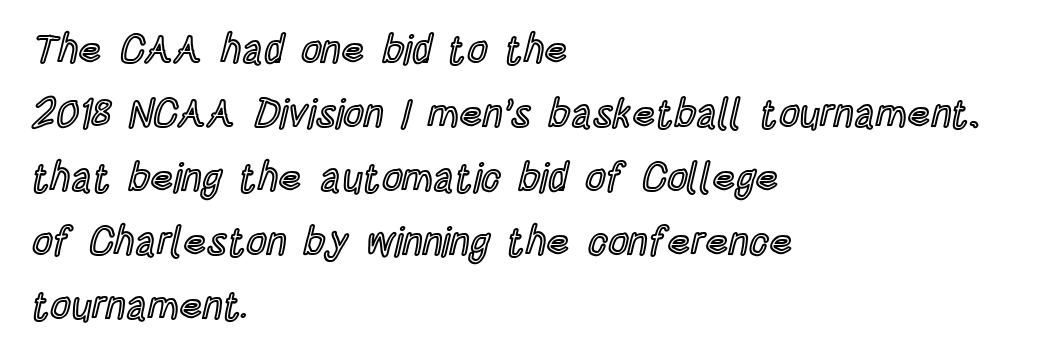
The image shows 40 px condensed type; set left-aligned, normal line spacing (1.6x), normal letter spacing, not underlined; a large x-height.
